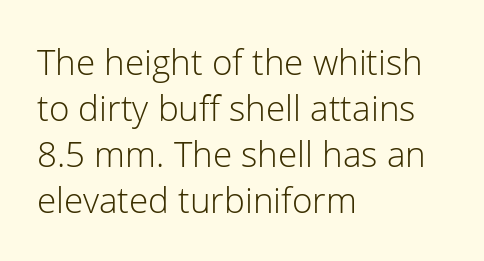
The image shows 35 px light sans-serif type, upright; set left-aligned, normal line spacing (1.31x), normal letter spacing, not underlined; low stroke contrast and a medium x-height.
